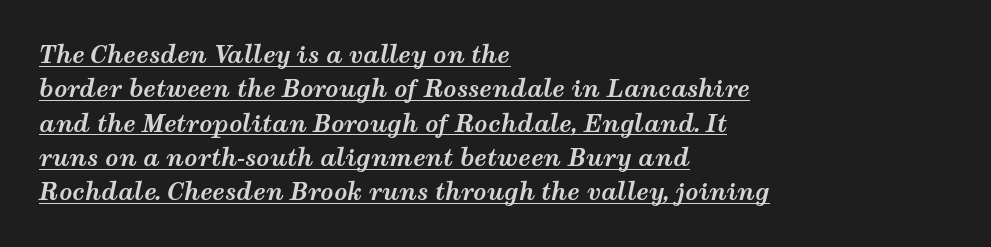
The image shows 23 px bold type, italic (leaning right); set left-aligned, normal line spacing (1.49x), normal letter spacing, underlined.
